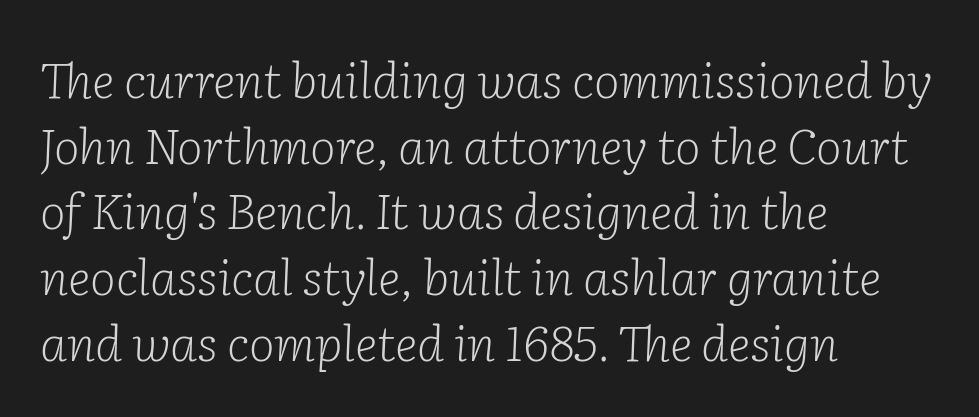
Q: Is the text bold? A: No.
Q: Is the text italic (slanted)? A: Yes, it leans right by about 2 degrees.
Q: Is the typeface a serif or a sans-serif typeface? A: Serif.
Q: Is the text underlined? A: No.
Q: How is the paragraph aligned? A: Left-aligned.
Q: Is the spacing between letters normal or unusually wide? A: Normal.
Q: Is the spacing between lines tight, normal or loose? A: Normal.
Q: Width (condensed, normal, or wide)? A: Normal.
Q: Stroke contrast? A: Low.
Q: x-height? A: Medium.
Q: Monospaced? A: No.
